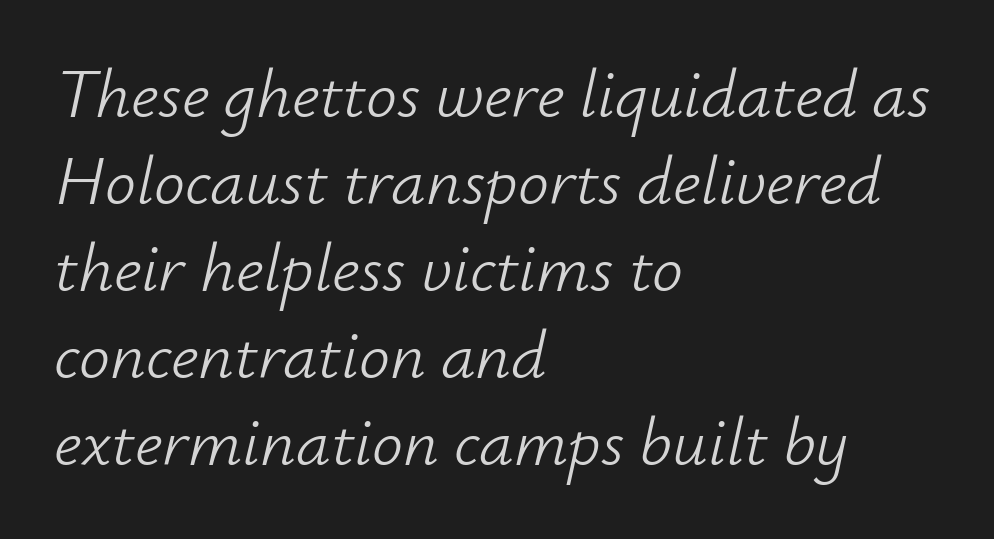
{"italic": "yes", "lean": "right", "slant_degrees": 12, "bold": "no", "weight": "light", "width": "normal", "stroke_contrast": "low", "x_height": "small", "monospaced": "no", "underline": "no", "align": "left", "line_spacing": "normal", "line_spacing_ratio": 1.26, "letter_spacing": "normal", "letter_spacing_em": 0.0, "glyph_px": 69}
